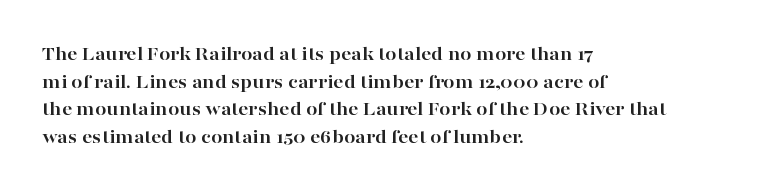
Q: Is the text bold? A: Yes.
Q: Is the text italic (slanted)? A: No, it is upright.
Q: Is the text underlined? A: No.
Q: How is the paragraph aligned? A: Left-aligned.
Q: Is the spacing between letters normal or unusually wide? A: Normal.
Q: Is the spacing between lines tight, normal or loose? A: Normal.
